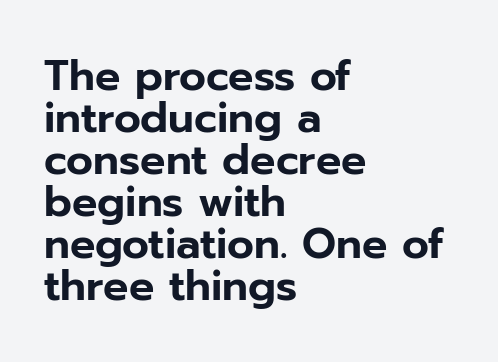
The image shows 42 px sans-serif type, upright; set left-aligned, tight line spacing (1.0x), normal letter spacing, not underlined; low stroke contrast and a medium x-height.
